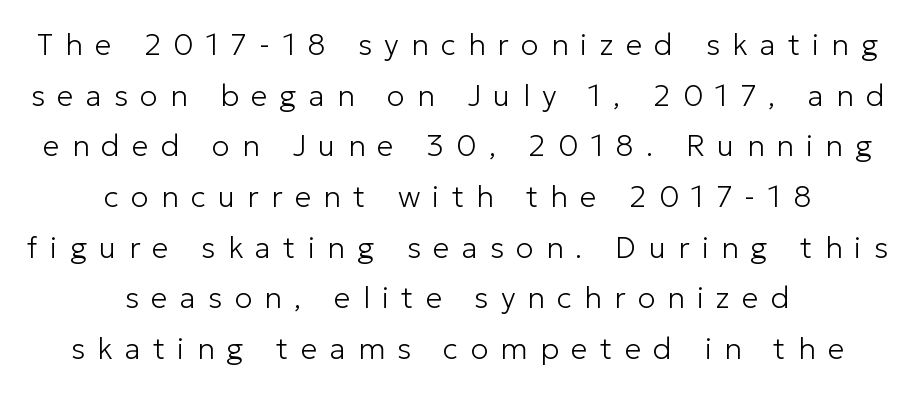
Q: Is the text bold? A: No.
Q: Is the text italic (slanted)? A: No, it is upright.
Q: Is the typeface a serif or a sans-serif typeface? A: Sans-serif.
Q: Is the text underlined? A: No.
Q: How is the paragraph aligned? A: Centered.
Q: Is the spacing between letters normal or unusually wide? A: Unusually wide.
Q: Is the spacing between lines tight, normal or loose? A: Normal.
Q: Width (condensed, normal, or wide)? A: Normal.
Q: Stroke contrast? A: Low.
Q: x-height? A: Medium.
Q: Monospaced? A: No.
